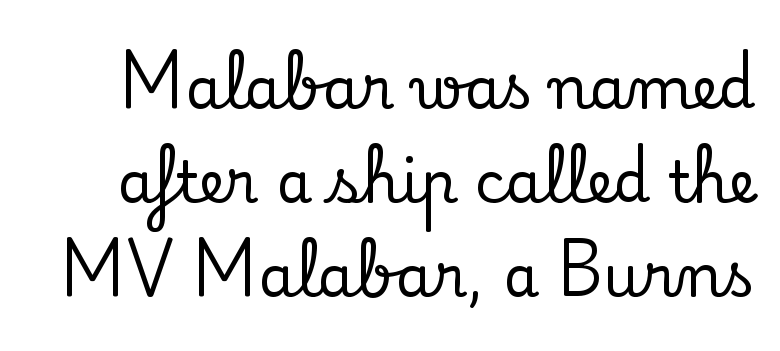
Q: Is the text italic (slanted)? A: No, it is upright.
Q: Is the text underlined? A: No.
Q: Is the spacing between letters normal or unusually wide? A: Normal.
Q: Is the spacing between lines tight, normal or loose? A: Normal.
Q: Width (condensed, normal, or wide)? A: Normal.
Q: Stroke contrast? A: Low.
Q: x-height? A: Small.
Q: Monospaced? A: No.
